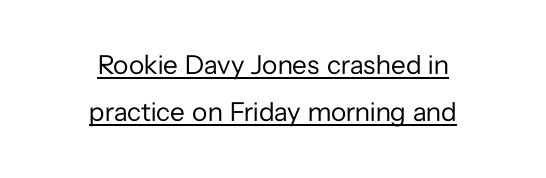
Q: Is the text bold? A: No.
Q: Is the text italic (slanted)? A: No, it is upright.
Q: Is the text underlined? A: Yes.
Q: How is the paragraph aligned? A: Centered.
Q: Is the spacing between letters normal or unusually wide? A: Normal.
